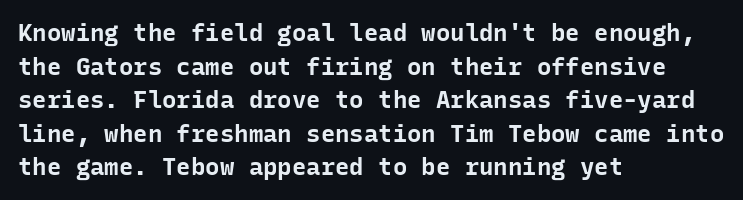
Q: Is the text bold? A: Yes.
Q: Is the text italic (slanted)? A: No, it is upright.
Q: Is the text underlined? A: No.
Q: How is the paragraph aligned? A: Left-aligned.
Q: Is the spacing between letters normal or unusually wide? A: Normal.
Q: Is the spacing between lines tight, normal or loose? A: Normal.
